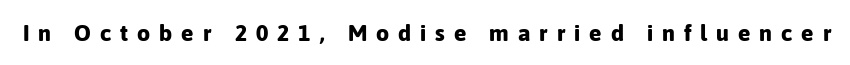
{"italic": "no", "bold": "yes", "underline": "no", "letter_spacing": "wide", "letter_spacing_em": 0.39, "glyph_px": 23}
